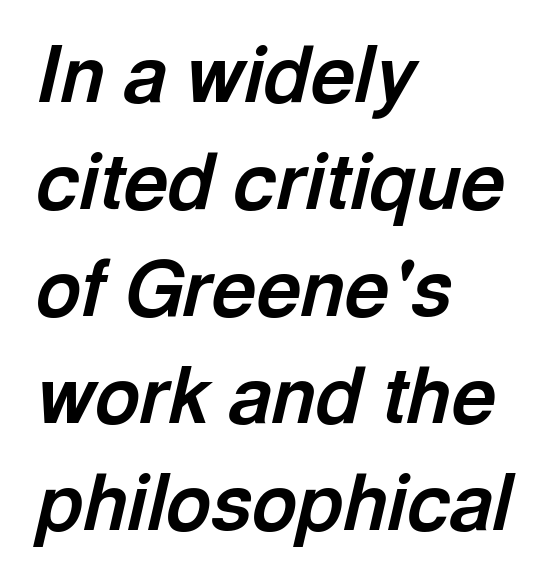
Q: Is the text bold? A: Yes.
Q: Is the text italic (slanted)? A: Yes, it leans right by about 13 degrees.
Q: Is the text underlined? A: No.
Q: How is the paragraph aligned? A: Left-aligned.
Q: Is the spacing between letters normal or unusually wide? A: Normal.
Q: Is the spacing between lines tight, normal or loose? A: Normal.
Q: Width (condensed, normal, or wide)? A: Normal.
Q: x-height? A: Medium.
Q: Monospaced? A: No.
